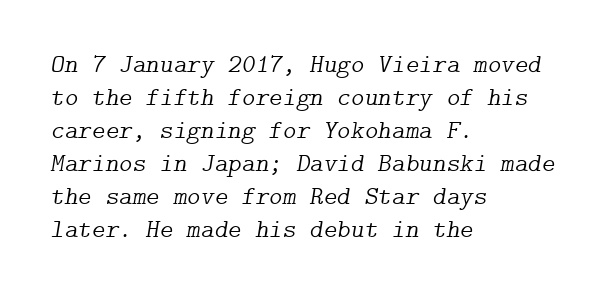
{"italic": "yes", "lean": "right", "slant_degrees": 9, "bold": "no", "underline": "no", "align": "left", "line_spacing": "normal", "line_spacing_ratio": 1.27, "letter_spacing": "normal", "letter_spacing_em": 0.0, "glyph_px": 26}
